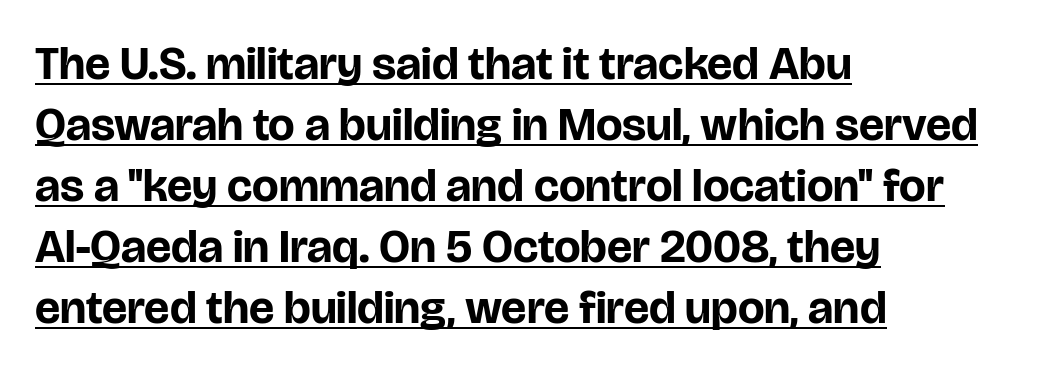
The image shows 47 px bold sans-serif type, upright; set left-aligned, normal line spacing (1.3x), normal letter spacing, underlined; low stroke contrast and a large x-height.
